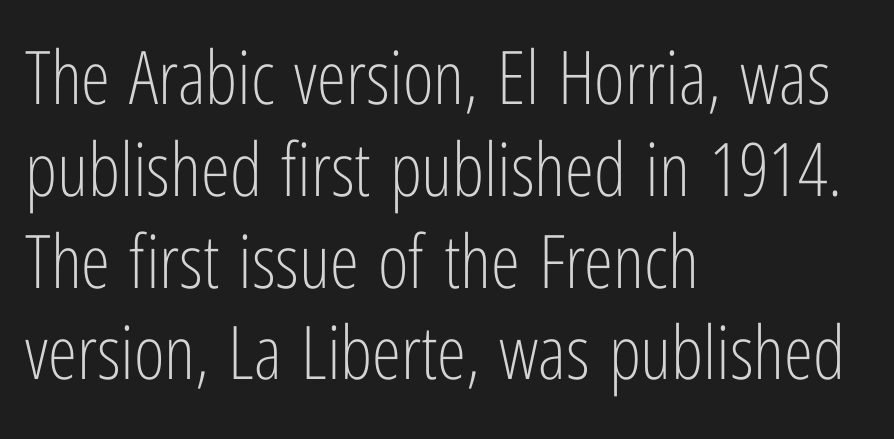
{"serif": "no", "italic": "no", "bold": "no", "weight": "light", "width": "condensed", "stroke_contrast": "low", "x_height": "medium", "monospaced": "no", "underline": "no", "align": "left", "line_spacing_ratio": 1.24, "letter_spacing": "normal", "letter_spacing_em": 0.0, "glyph_px": 74}
